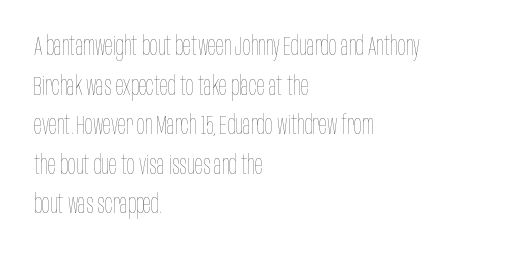
The image shows 26 px text type, upright; set left-aligned, normal line spacing (1.52x), normal letter spacing, not underlined.
